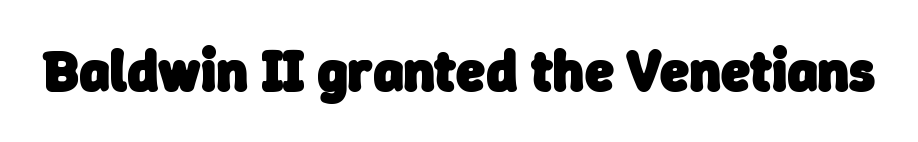
Q: Is the text bold? A: Yes.
Q: Is the typeface a serif or a sans-serif typeface? A: Sans-serif.
Q: Is the text underlined? A: No.
Q: Is the spacing between letters normal or unusually wide? A: Normal.
Q: Width (condensed, normal, or wide)? A: Normal.
Q: Stroke contrast? A: Low.
Q: x-height? A: Medium.
Q: Monospaced? A: No.
